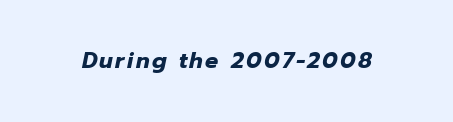
The image shows 22 px bold type, italic (leaning right); set not underlined.
